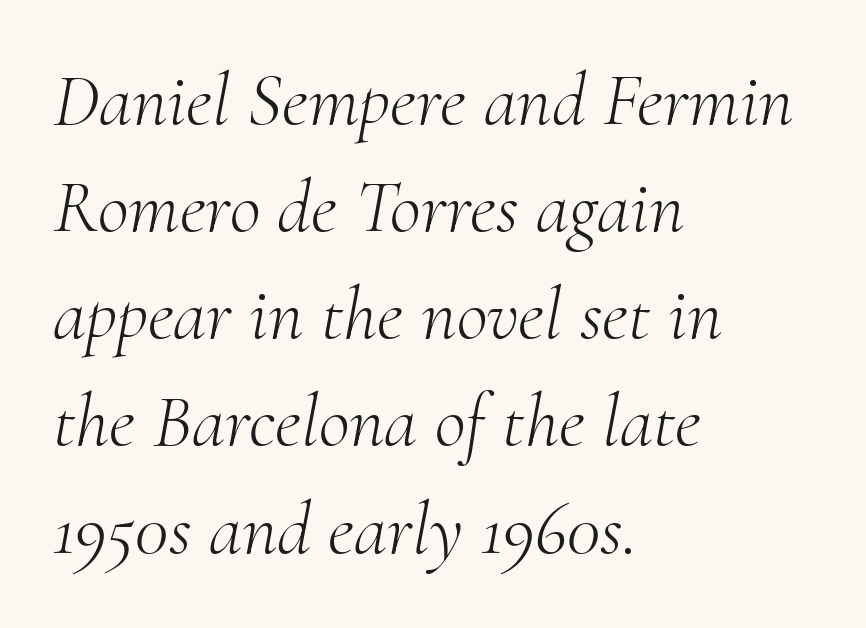
Nobody drew a line under any word here. An italicized treatment has been applied to the whole sample. The weight would be labelled regular, book, light, or lighter still. You could call the tracking neutral — neither tight nor loose.
